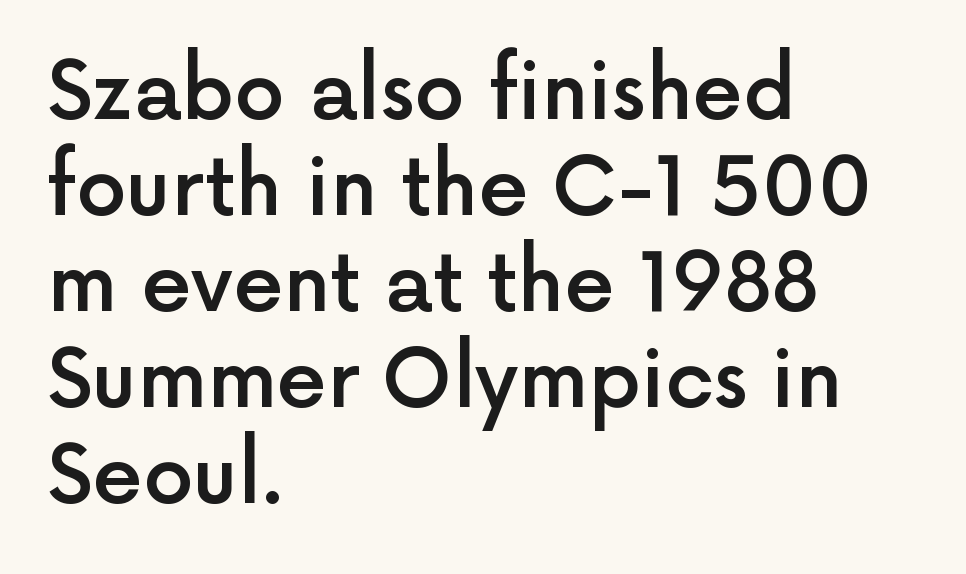
You could call the tracking neutral — neither tight nor loose. Descenders are the only things crossing below the line. The ragged edge is on the right, which tells us the setting is flush left. Ascenders rise straight up at ninety degrees. This rendering employs a face without finishing strokes, i.e., a sans-serif. The passage shown is typed in a proportional face where columns would drift.
